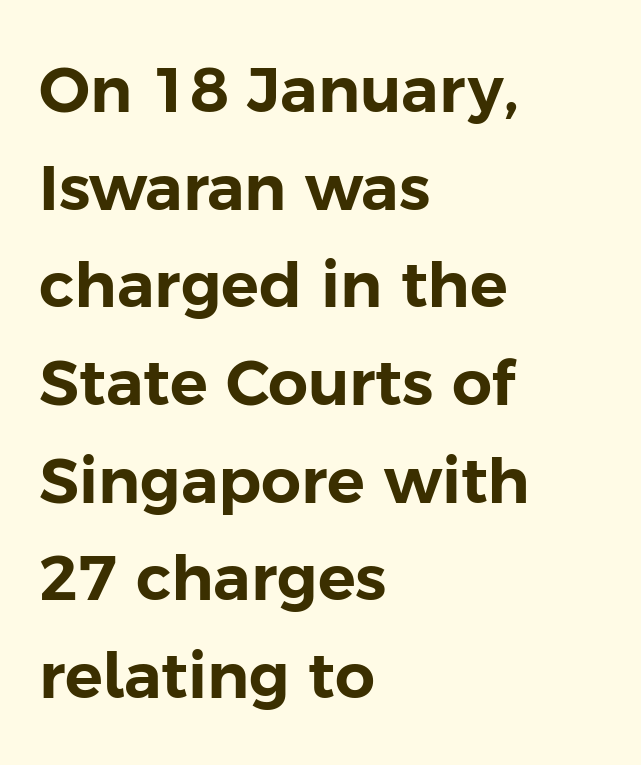
Q: Is the text italic (slanted)? A: No, it is upright.
Q: Is the typeface a serif or a sans-serif typeface? A: Sans-serif.
Q: Is the text underlined? A: No.
Q: How is the paragraph aligned? A: Left-aligned.
Q: Is the spacing between letters normal or unusually wide? A: Normal.
Q: Is the spacing between lines tight, normal or loose? A: Normal.
Q: Width (condensed, normal, or wide)? A: Normal.
Q: Stroke contrast? A: Low.
Q: x-height? A: Medium.
Q: Monospaced? A: No.
